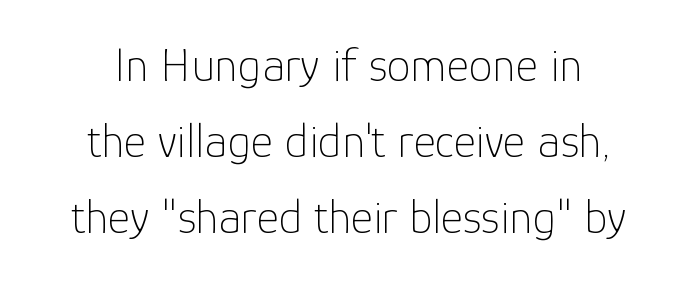
Q: Is the text bold? A: No.
Q: Is the text italic (slanted)? A: No, it is upright.
Q: Is the typeface a serif or a sans-serif typeface? A: Sans-serif.
Q: Is the text underlined? A: No.
Q: How is the paragraph aligned? A: Centered.
Q: Is the spacing between letters normal or unusually wide? A: Normal.
Q: Is the spacing between lines tight, normal or loose? A: Normal.
Q: Width (condensed, normal, or wide)? A: Normal.
Q: Stroke contrast? A: Low.
Q: x-height? A: Medium.
Q: Monospaced? A: No.
